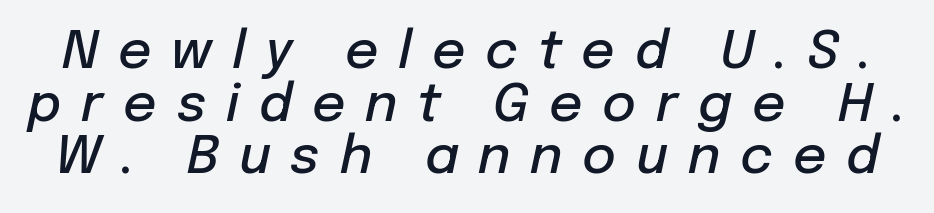
Q: Is the text bold? A: Semi-bold.
Q: Is the text italic (slanted)? A: Yes, it leans right by about 12 degrees.
Q: Is the text underlined? A: No.
Q: Is the spacing between letters normal or unusually wide? A: Unusually wide.
Q: Is the spacing between lines tight, normal or loose? A: Tight.
Q: Width (condensed, normal, or wide)? A: Normal.
Q: Stroke contrast? A: Low.
Q: x-height? A: Medium.
Q: Monospaced? A: No.
